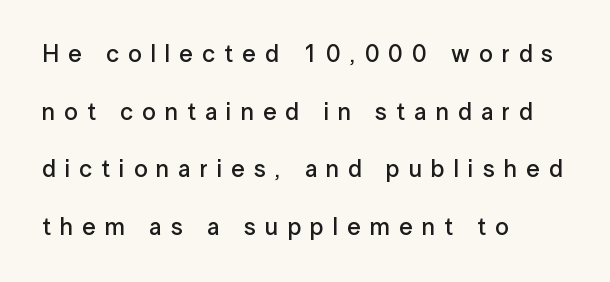
{"italic": "no", "bold": "semi", "underline": "no", "align": "left", "line_spacing": "loose", "line_spacing_ratio": 2.4, "letter_spacing": "wide", "letter_spacing_em": 0.38, "glyph_px": 24}
